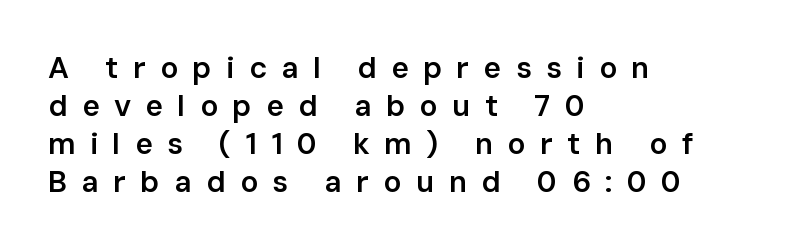
{"serif": "no", "italic": "no", "bold": "semi", "weight": "semibold", "width": "normal", "stroke_contrast": "low", "x_height": "medium", "monospaced": "no", "underline": "no", "align": "left", "line_spacing": "normal", "line_spacing_ratio": 1.27, "letter_spacing": "wide", "letter_spacing_em": 0.48, "glyph_px": 30}
